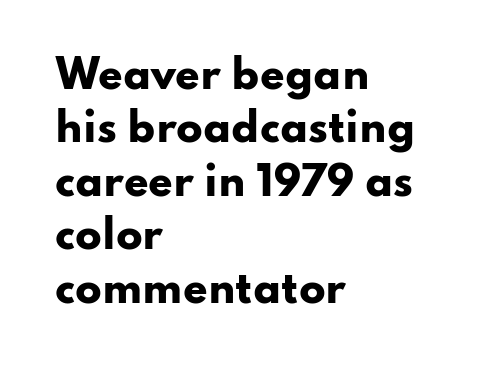
{"serif": "no", "italic": "no", "bold": "yes", "weight": "heavy", "width": "wide", "stroke_contrast": "low", "x_height": "small", "monospaced": "no", "underline": "no", "align": "left", "line_spacing": "normal", "line_spacing_ratio": 1.37, "letter_spacing": "normal", "letter_spacing_em": 0.0, "glyph_px": 39}
